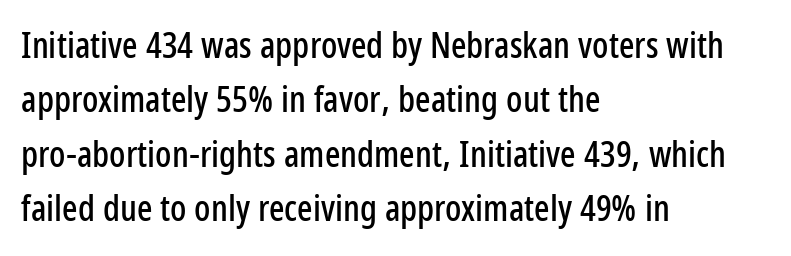
The image shows 36 px condensed sans-serif type, upright; set left-aligned, normal line spacing (1.51x), normal letter spacing, not underlined; low stroke contrast and a medium x-height.
